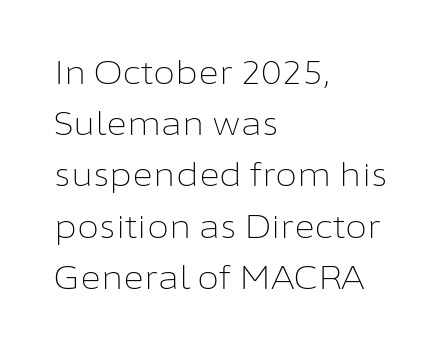
The image shows 32 px light sans-serif type, upright; set left-aligned, normal line spacing (1.6x), normal letter spacing, not underlined; low stroke contrast and a medium x-height.
